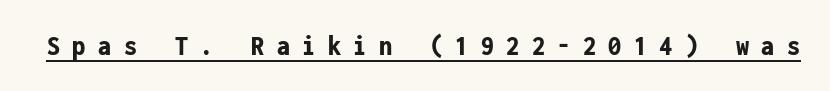
{"serif": "no", "italic": "no", "bold": "yes", "weight": "bold", "width": "condensed", "stroke_contrast": "low", "x_height": "medium", "monospaced": "yes", "underline": "yes", "letter_spacing": "wide", "letter_spacing_em": 0.43, "glyph_px": 29}
